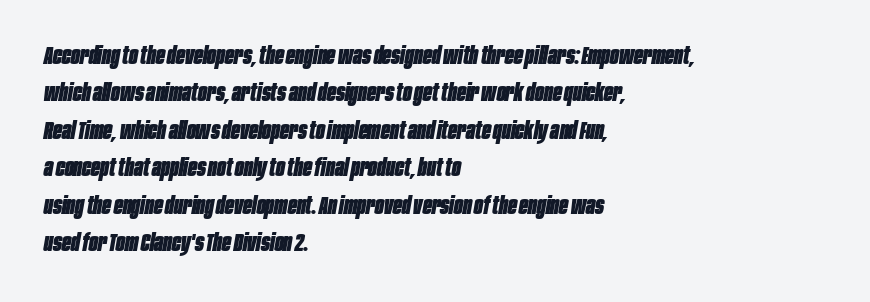
{"italic": "yes", "lean": "right", "slant_degrees": 10, "bold": "yes", "underline": "no", "align": "left", "line_spacing": "normal", "line_spacing_ratio": 1.56, "letter_spacing": "normal", "letter_spacing_em": 0.0, "glyph_px": 24}
